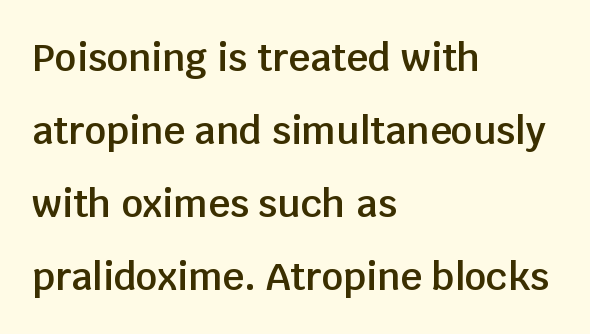
Q: Is the text bold? A: Semi-bold.
Q: Is the text italic (slanted)? A: No, it is upright.
Q: Is the typeface a serif or a sans-serif typeface? A: Sans-serif.
Q: Is the text underlined? A: No.
Q: How is the paragraph aligned? A: Left-aligned.
Q: Is the spacing between letters normal or unusually wide? A: Normal.
Q: Is the spacing between lines tight, normal or loose? A: Loose.
Q: Width (condensed, normal, or wide)? A: Normal.
Q: Stroke contrast? A: Low.
Q: x-height? A: Large.
Q: Monospaced? A: No.
